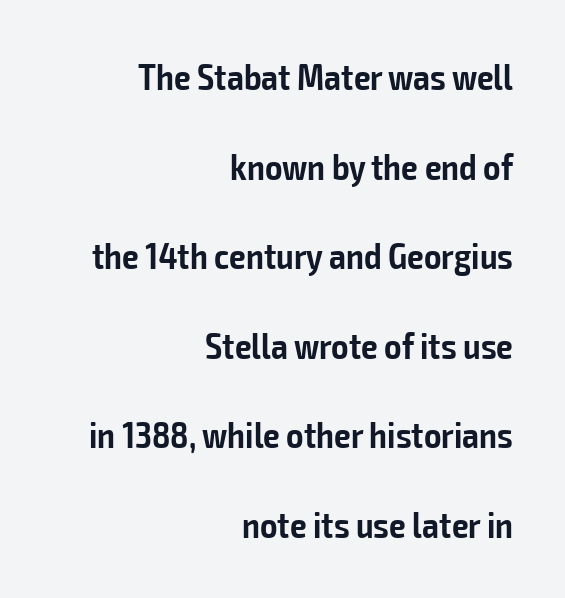
The image shows 37 px semibold, condensed sans-serif type, upright; set right-aligned, loose line spacing (2.42x), normal letter spacing, not underlined; low stroke contrast and a medium x-height.
